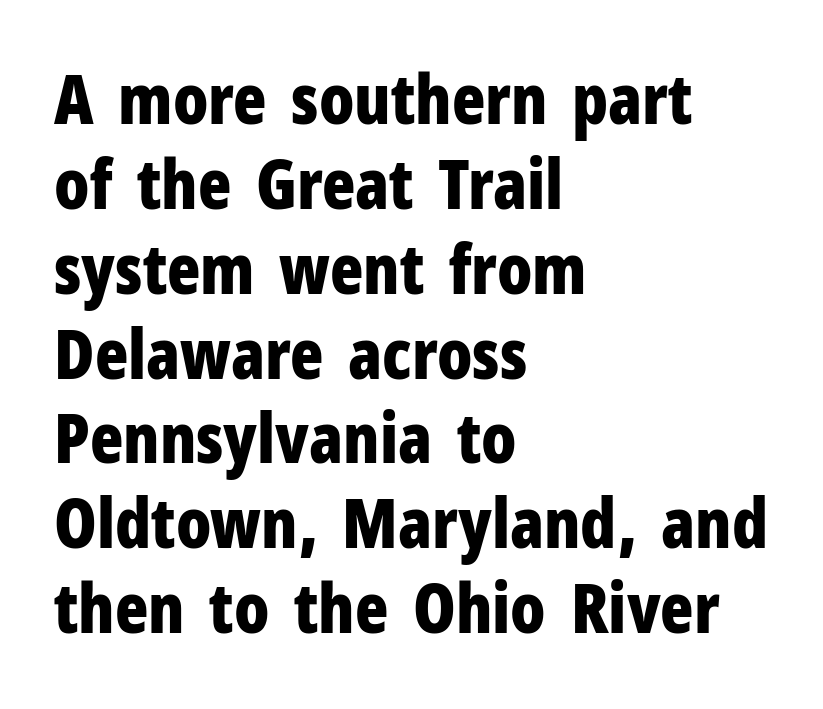
The image shows 69 px bold, condensed sans-serif type, upright; set left-aligned, line spacing 1.23x, normal letter spacing, not underlined; low stroke contrast and a medium x-height.
